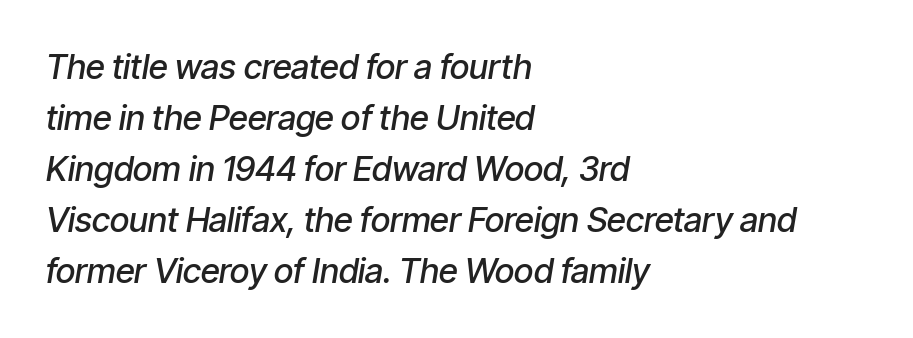
Q: Is the text bold? A: Semi-bold.
Q: Is the text italic (slanted)? A: Yes, it leans right by about 9 degrees.
Q: Is the text underlined? A: No.
Q: How is the paragraph aligned? A: Left-aligned.
Q: Is the spacing between letters normal or unusually wide? A: Normal.
Q: Is the spacing between lines tight, normal or loose? A: Normal.
Q: Width (condensed, normal, or wide)? A: Condensed.
Q: Stroke contrast? A: Low.
Q: x-height? A: Medium.
Q: Monospaced? A: No.
